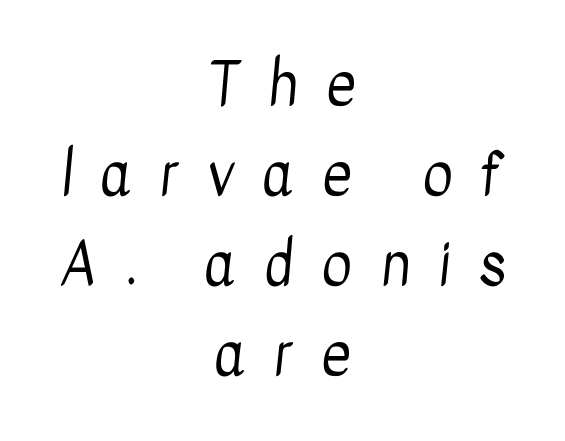
Letterform terminals end flat and unadorned throughout the passage. The tracking jumps out immediately: characters are airy and widely separated. The space directly below the letters is spotless. Note the varied advance widths — an 'i' is clearly narrower than an 'm'.
